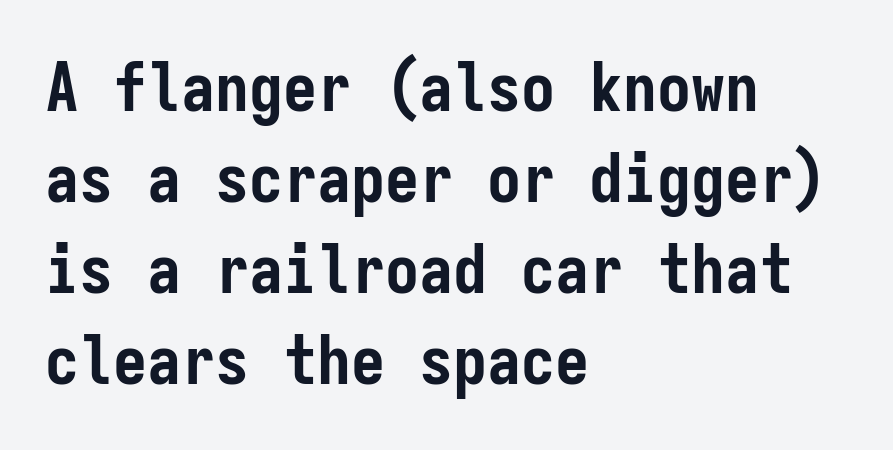
{"serif": "no", "italic": "no", "bold": "yes", "weight": "semibold", "width": "condensed", "stroke_contrast": "low", "x_height": "medium", "monospaced": "yes", "underline": "no", "align": "left", "line_spacing": "normal", "line_spacing_ratio": 1.34, "letter_spacing": "normal", "letter_spacing_em": 0.0, "glyph_px": 68}
